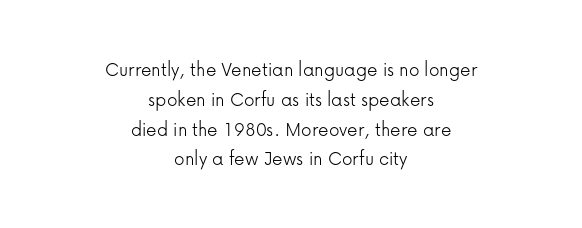
The image shows 21 px text type, upright; set centered, normal line spacing (1.42x), normal letter spacing, not underlined.
